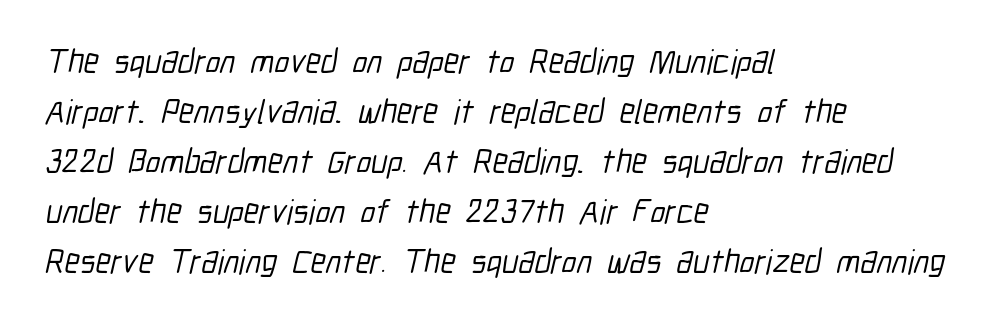
{"serif": "no", "width": "condensed", "stroke_contrast": "low", "x_height": "medium", "monospaced": "no", "underline": "no", "align": "left", "line_spacing": "normal", "line_spacing_ratio": 1.47, "letter_spacing": "normal", "letter_spacing_em": 0.0, "glyph_px": 34}
